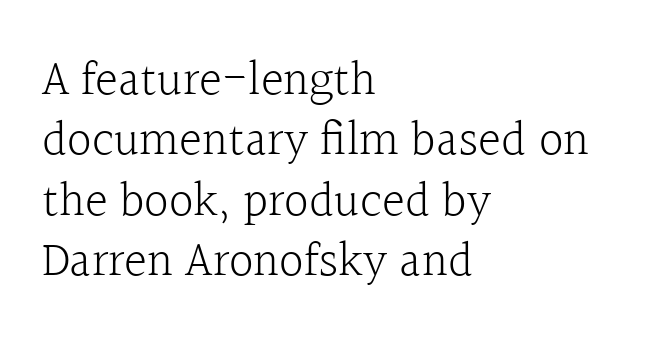
Leftover space on each line is placed entirely after the last word. The letters look calm and open, with moderate or lighter stems. Look at the tracking — it's just the regular setting, nothing added. The string is rendered with underlining switched off. Each letter's strokes conclude with small projecting serifs.
